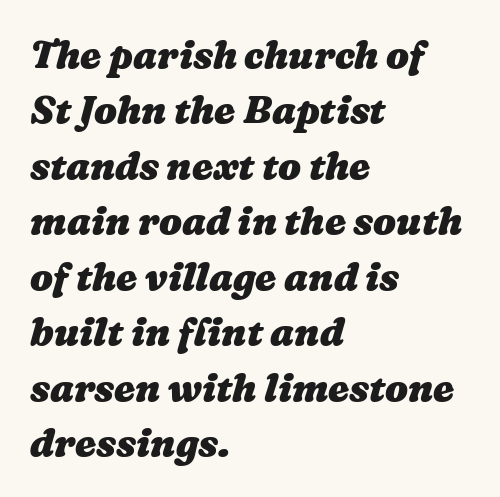
Q: Is the text bold? A: Yes.
Q: Is the text underlined? A: No.
Q: How is the paragraph aligned? A: Left-aligned.
Q: Is the spacing between letters normal or unusually wide? A: Normal.
Q: Is the spacing between lines tight, normal or loose? A: Normal.
Q: Width (condensed, normal, or wide)? A: Wide.
Q: Stroke contrast? A: Medium.
Q: x-height? A: Medium.
Q: Monospaced? A: No.
